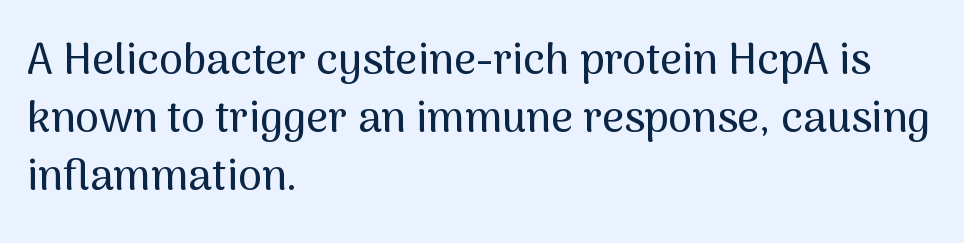
The image shows 43 px sans-serif type, upright; set left-aligned, normal line spacing (1.35x), normal letter spacing, not underlined; medium stroke contrast and a medium x-height.
